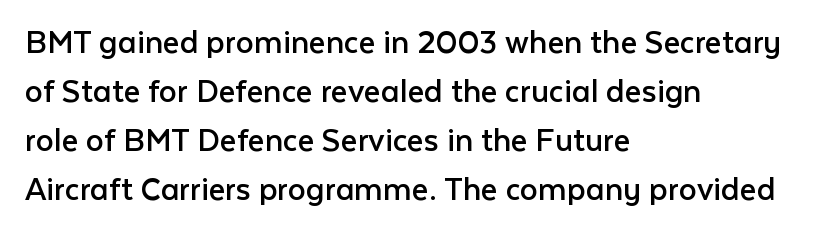
Q: Is the text bold? A: No.
Q: Is the text italic (slanted)? A: No, it is upright.
Q: Is the typeface a serif or a sans-serif typeface? A: Sans-serif.
Q: Is the text underlined? A: No.
Q: How is the paragraph aligned? A: Left-aligned.
Q: Is the spacing between letters normal or unusually wide? A: Normal.
Q: Is the spacing between lines tight, normal or loose? A: Normal.
Q: Width (condensed, normal, or wide)? A: Normal.
Q: Stroke contrast? A: Low.
Q: x-height? A: Medium.
Q: Monospaced? A: No.
